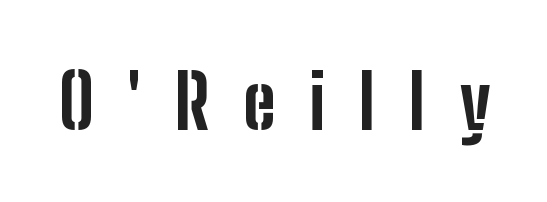
{"serif": "no", "italic": "no", "bold": "yes", "weight": "bold", "width": "condensed", "stroke_contrast": "low", "x_height": "medium", "monospaced": "no", "underline": "no", "letter_spacing": "wide", "letter_spacing_em": 0.44, "glyph_px": 76}
